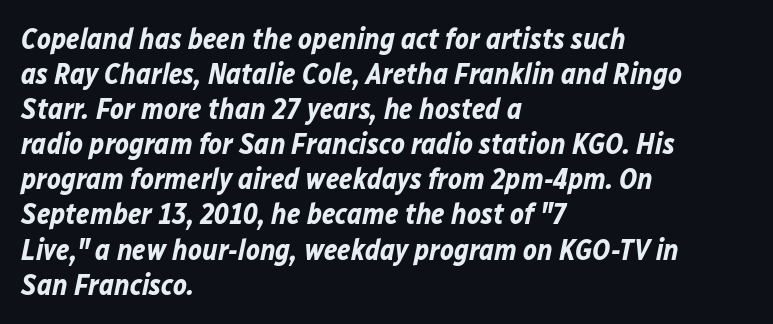
One-word summary of the alignment: left. The line texture is even and compact thanks to regular tracking. The rendering uses natural spacing where letterforms have individual widths. Descender tails drop into unmarked territory. The font's italic variant was chosen for this text. I'd describe the lettering as bold — thick and assertive.
